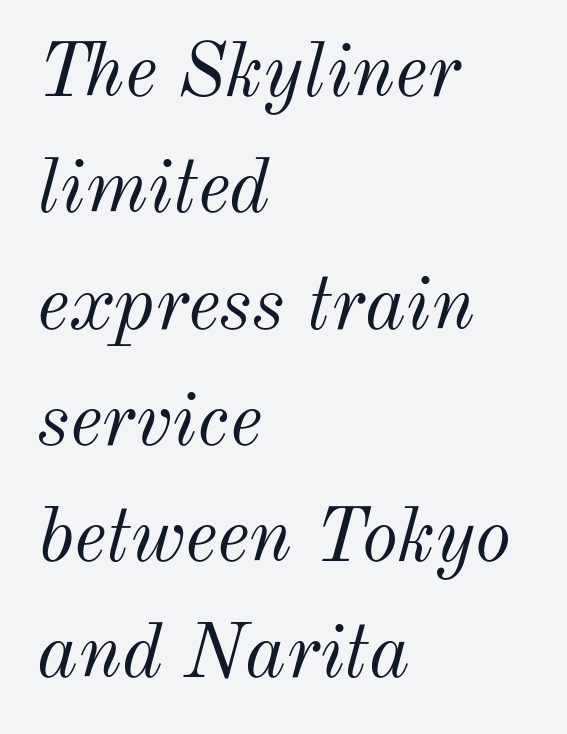
Q: Is the text bold? A: No.
Q: Is the text italic (slanted)? A: Yes, it leans right by about 12 degrees.
Q: Is the text underlined? A: No.
Q: How is the paragraph aligned? A: Left-aligned.
Q: Is the spacing between letters normal or unusually wide? A: Normal.
Q: Is the spacing between lines tight, normal or loose? A: Normal.
Q: Width (condensed, normal, or wide)? A: Normal.
Q: Stroke contrast? A: Medium.
Q: x-height? A: Small.
Q: Monospaced? A: No.
